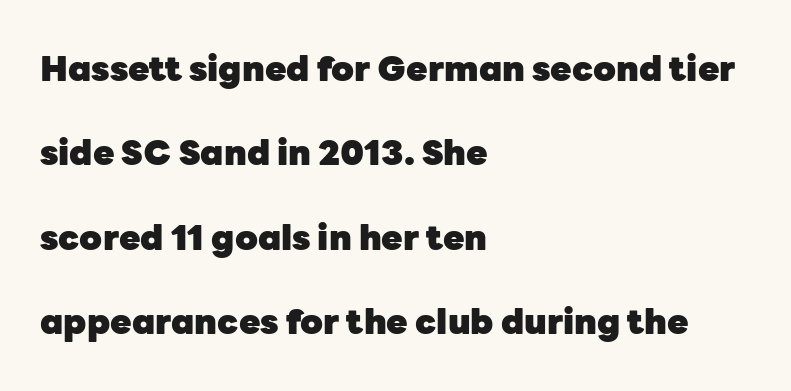
Q: Is the text bold? A: Yes.
Q: Is the text italic (slanted)? A: No, it is upright.
Q: Is the typeface a serif or a sans-serif typeface? A: Sans-serif.
Q: Is the text underlined? A: No.
Q: How is the paragraph aligned? A: Left-aligned.
Q: Is the spacing between letters normal or unusually wide? A: Normal.
Q: Is the spacing between lines tight, normal or loose? A: Loose.
Q: Width (condensed, normal, or wide)? A: Normal.
Q: Stroke contrast? A: Low.
Q: x-height? A: Medium.
Q: Monospaced? A: No.
